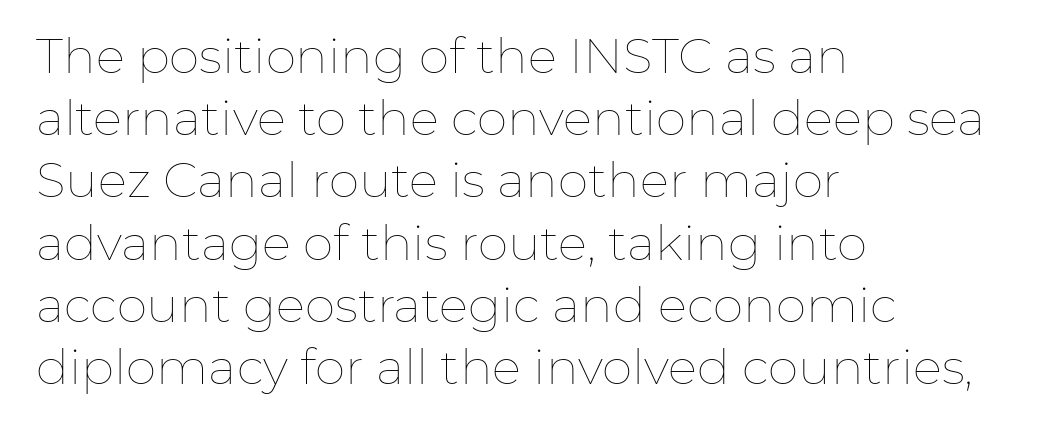
{"italic": "no", "bold": "no", "weight": "thin", "width": "normal", "stroke_contrast": "low", "x_height": "medium", "monospaced": "no", "underline": "no", "align": "left", "line_spacing": "normal", "line_spacing_ratio": 1.27, "letter_spacing": "normal", "letter_spacing_em": 0.0, "glyph_px": 49}
